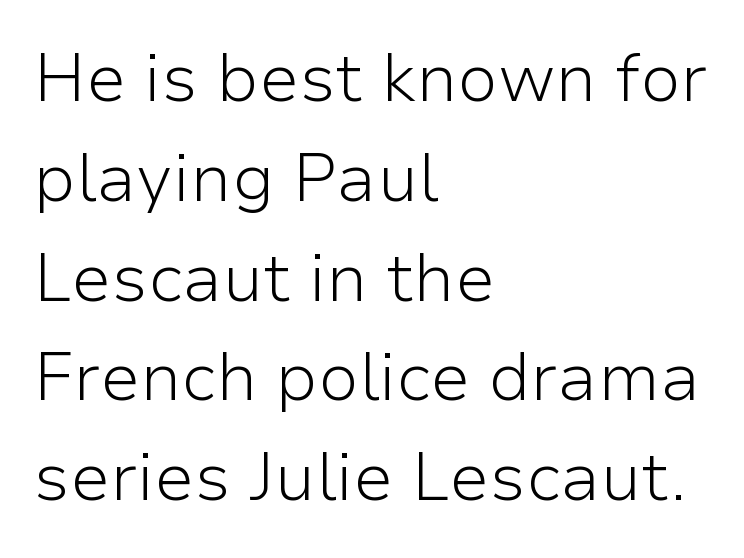
Horizontal bands of white between lines are of average thickness. Bold? No — there's no thickening of the strokes. The letters stand upright; this is a roman face. A student would call this left alignment; a typographer would say flush left, rag right. This sample has the flowing, uneven cadence of proportional lettering.
